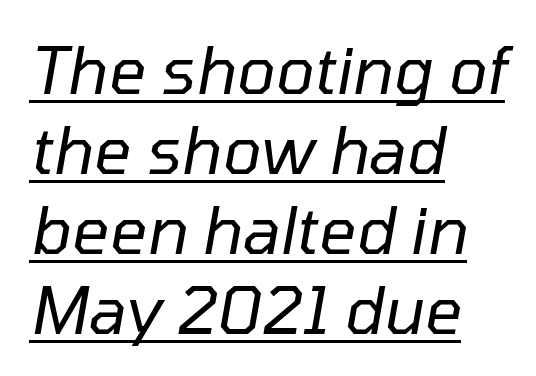
The text block is weighted toward the left margin, trailing off unevenly rightward. The gaps between neighbouring characters are ordinary and unremarkable. The letters are slanted; this is an italic face. In designer terms, the underline attribute is active on this setting. Stems here are at most as thick as an everyday book face. The passage shown is typed in a proportional face where columns would drift.
